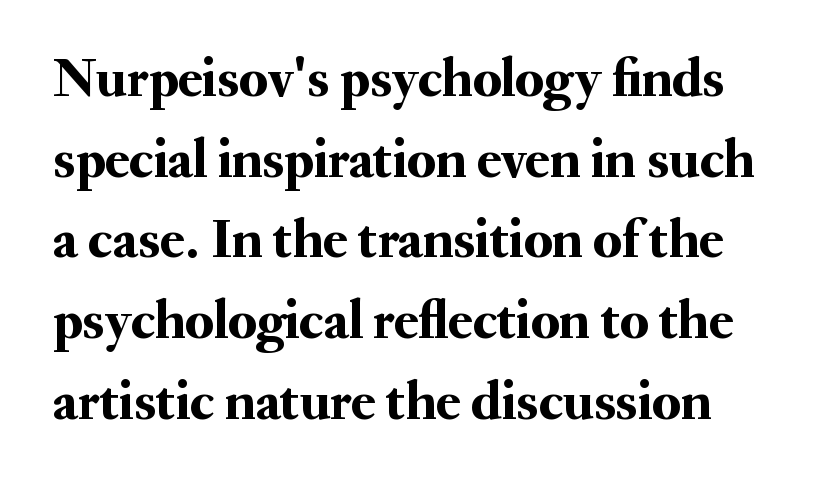
How are the letters spaced? Ordinarily, with no added tracking. The designer left line spacing at the default. Any mark beneath the type? The region is blank. All the whitespace from short lines collects on the right.
